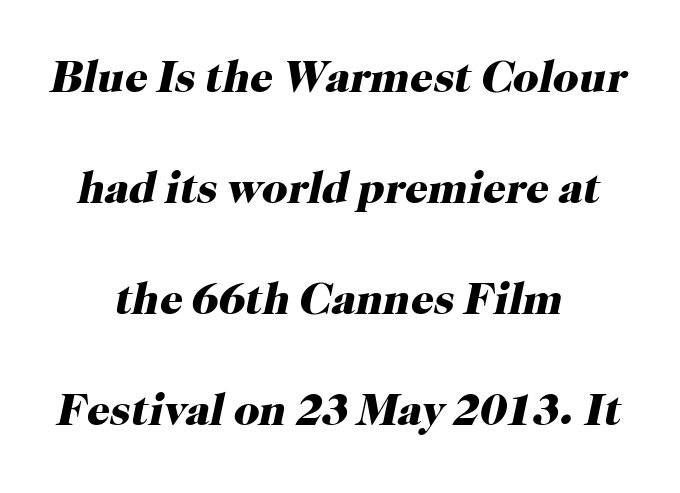
Quick note: italic. A typesetter would call this zero additional tracking. On the weight axis this lands at bold, roughly 700. The face used here is proportionally spaced, like ordinary book or web type.
